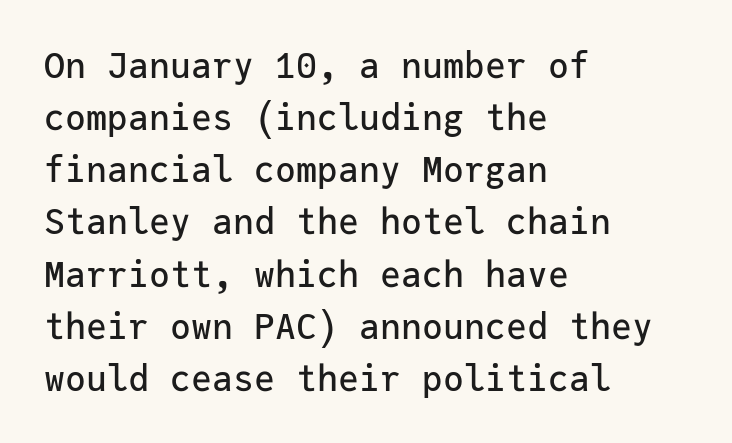
{"serif": "no", "italic": "no", "width": "normal", "stroke_contrast": "low", "x_height": "medium", "monospaced": "yes", "underline": "no", "align": "left", "line_spacing": "normal", "line_spacing_ratio": 1.49, "letter_spacing": "normal", "letter_spacing_em": 0.0, "glyph_px": 35}
